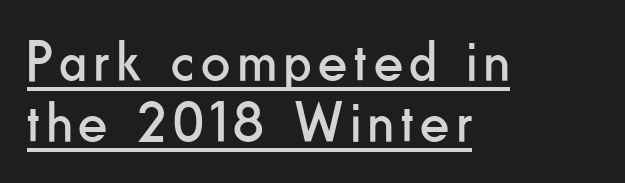
The image shows 57 px regular-weight, condensed sans-serif type, upright; set left-aligned, tight line spacing (1.07x), underlined; low stroke contrast and a small x-height.
